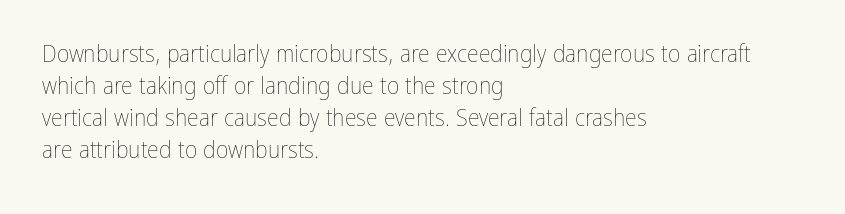
The strip under each line holds only bare page. You could call the tracking neutral — neither tight nor loose. Where is the straight margin? On the left. Upright lettering throughout. The weight tops out at a normal text grade.
